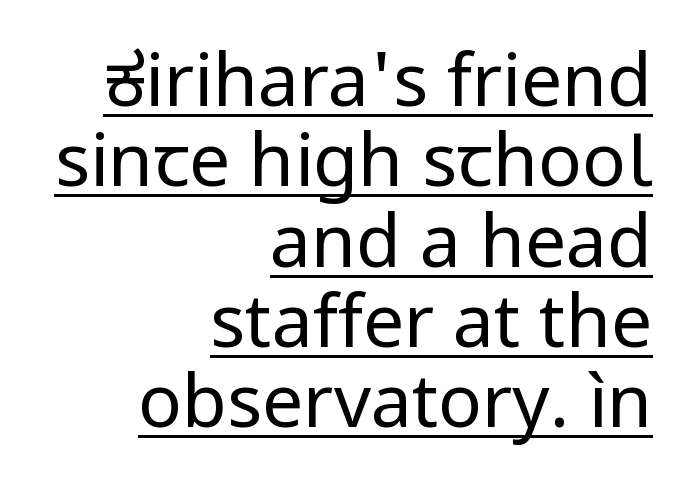
The image shows 73 px regular-weight sans-serif type, upright; set right-aligned, tight line spacing (1.1x), normal letter spacing, underlined; low stroke contrast and a medium x-height.
